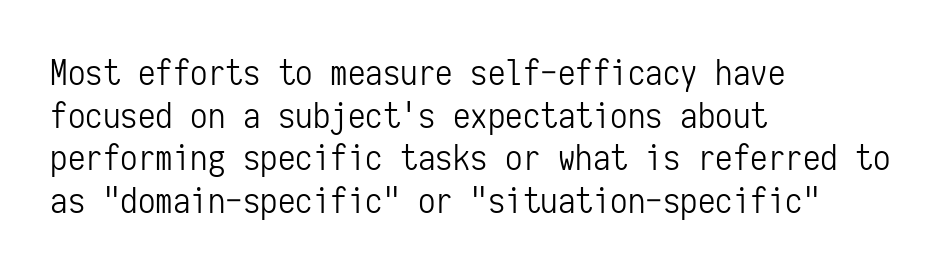
Spacing verdict: monospaced, one width for all characters. The letterforms sit at book weight or below. If you drew a ruler down the left edge, every line would touch it. Nope, no serifs anywhere on these letters.
